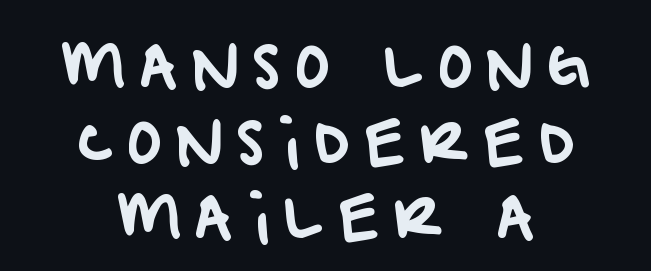
{"serif": "no", "width": "normal", "stroke_contrast": "low", "x_height": "large", "monospaced": "no", "underline": "no", "align": "center", "line_spacing": "normal", "line_spacing_ratio": 1.28, "letter_spacing": "wide", "letter_spacing_em": 0.24, "glyph_px": 59}
